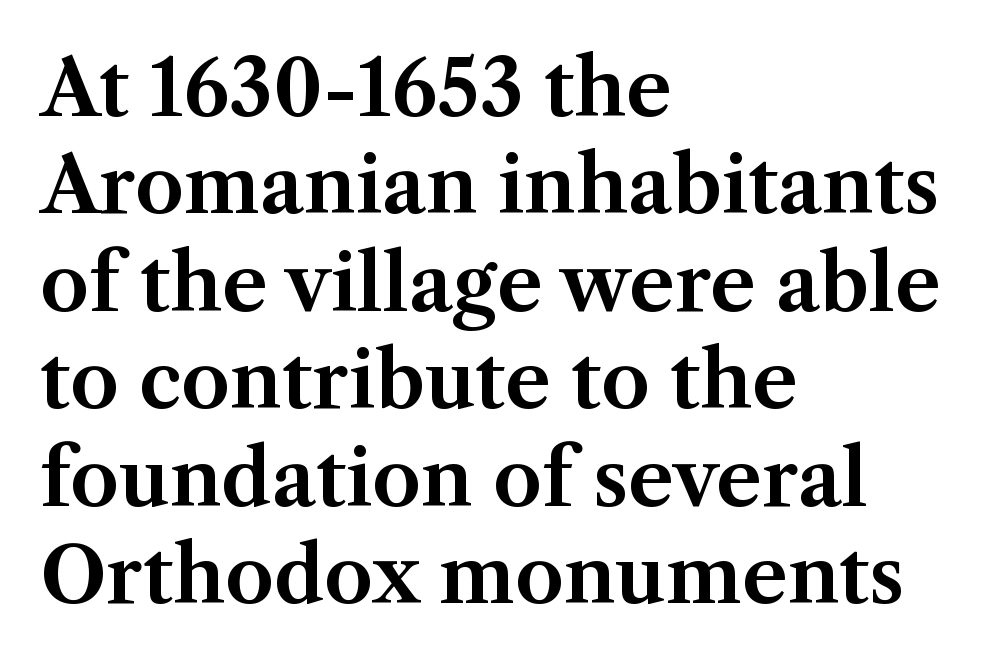
Q: Is the text italic (slanted)? A: No, it is upright.
Q: Is the typeface a serif or a sans-serif typeface? A: Serif.
Q: Is the text underlined? A: No.
Q: How is the paragraph aligned? A: Left-aligned.
Q: Is the spacing between letters normal or unusually wide? A: Normal.
Q: Is the spacing between lines tight, normal or loose? A: Normal.
Q: Width (condensed, normal, or wide)? A: Normal.
Q: Stroke contrast? A: Medium.
Q: x-height? A: Medium.
Q: Monospaced? A: No.
